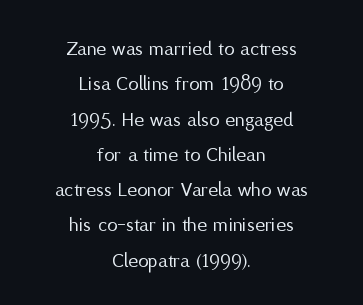
{"italic": "no", "bold": "no", "underline": "no", "align": "center", "line_spacing": "normal", "line_spacing_ratio": 1.68, "letter_spacing": "normal", "letter_spacing_em": 0.0, "glyph_px": 21}
